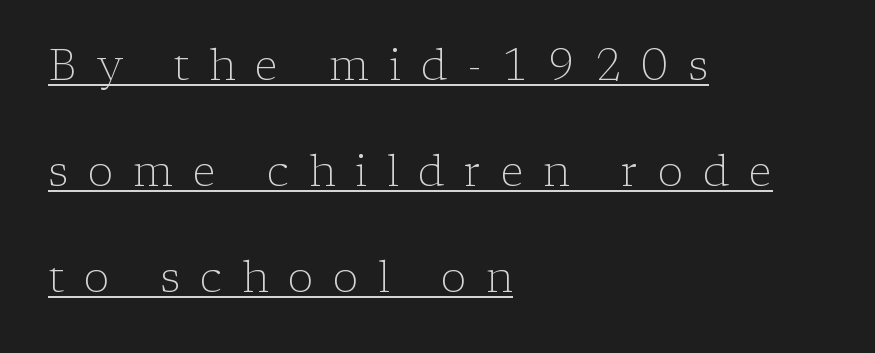
{"serif": "yes", "italic": "no", "bold": "no", "weight": "light", "width": "normal", "stroke_contrast": "low", "x_height": "medium", "monospaced": "no", "underline": "yes", "align": "left", "line_spacing": "loose", "line_spacing_ratio": 2.47, "letter_spacing": "wide", "letter_spacing_em": 0.46, "glyph_px": 43}
